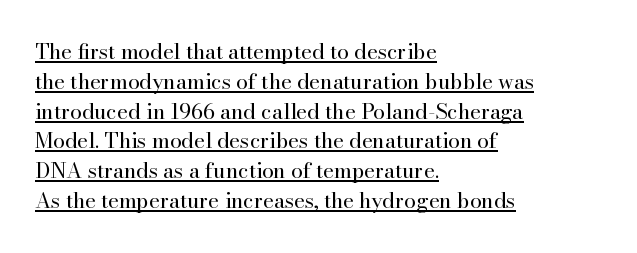
{"italic": "no", "bold": "no", "underline": "yes", "align": "left", "line_spacing": "normal", "line_spacing_ratio": 1.42, "letter_spacing": "normal", "letter_spacing_em": 0.0, "glyph_px": 21}
